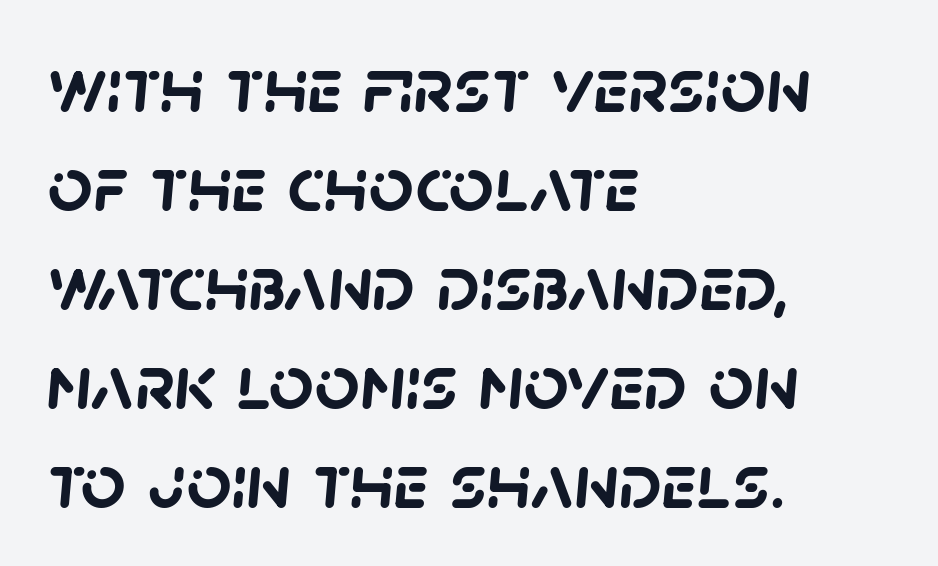
The letterforms sit shoulder to shoulder at normal distance. The text was rendered using a sans face with plain stroke endings. The setting favours the left margin, as ordinary paragraphs usually do. Strokes here are thick enough to call this a true bold. The face used here is proportionally spaced, like ordinary book or web type.
